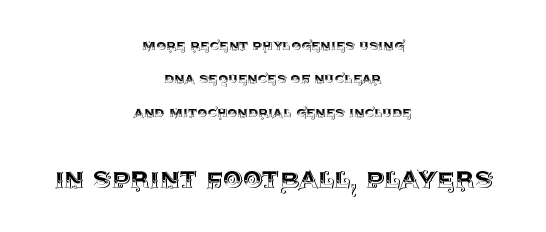
The image shows 31 px text type, upright; set centered, loose line spacing (2.09x), normal letter spacing, not underlined; the second (bottom) block is 1.94x larger; a large x-height.
